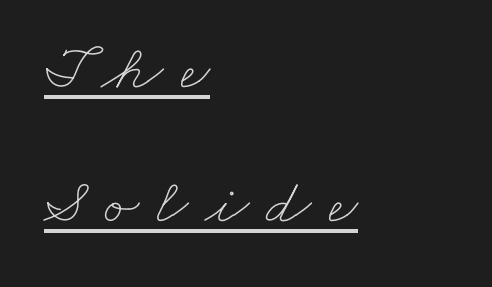
{"bold": "no", "weight": "thin", "width": "wide", "stroke_contrast": "low", "x_height": "small", "monospaced": "no", "underline": "yes", "align": "left", "line_spacing": "loose", "line_spacing_ratio": 2.09, "letter_spacing": "wide", "letter_spacing_em": 0.27, "glyph_px": 64}
